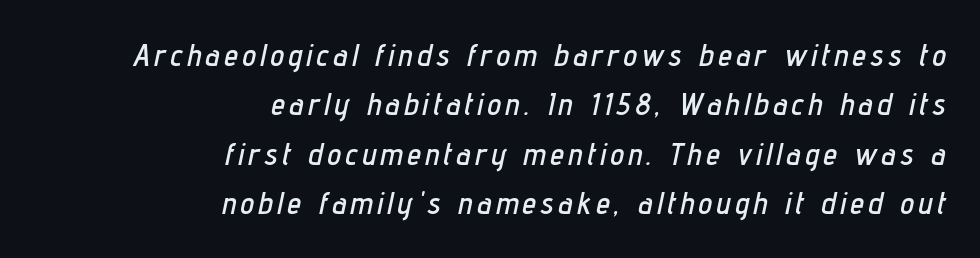
This block has exactly the height ordinary leading produces. This sample has the flowing, uneven cadence of proportional lettering. Has an underline been added? It has not. Short and long lines alike share a common ending point at right.
